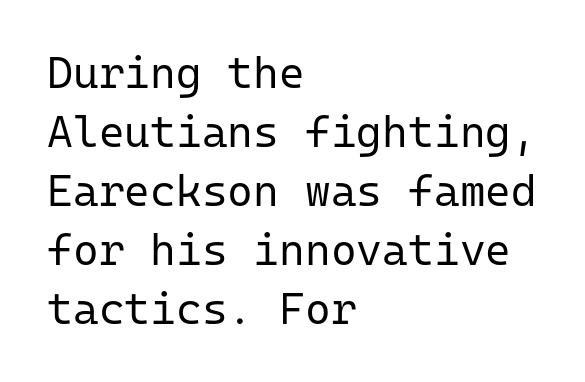
The image shows 44 px regular-weight sans-serif type, upright, monospaced; set left-aligned, normal line spacing (1.34x), normal letter spacing, not underlined; low stroke contrast and a medium x-height.
